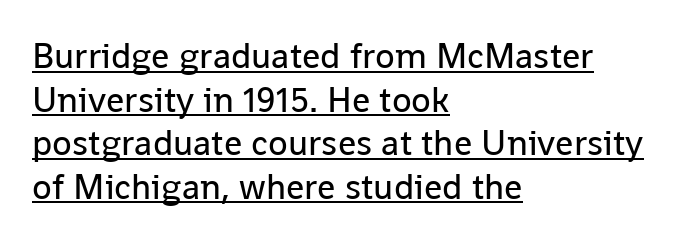
The image shows 36 px regular-weight sans-serif type, upright; set left-aligned, line spacing 1.21x, normal letter spacing, underlined; low stroke contrast and a medium x-height.
